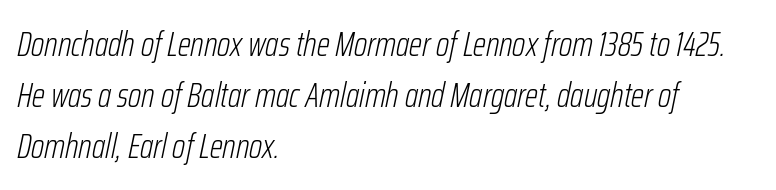
The image shows 34 px light, condensed type, italic (leaning right); set left-aligned, normal line spacing (1.5x), normal letter spacing, not underlined; low stroke contrast and a medium x-height.
